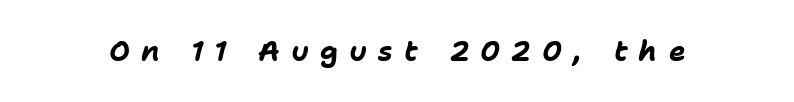
Every character sits at an angle, as italics do. Here the glyphs are tracked loosely, breaking word shapes into spaced letters. You'd pick this weight for a headline — it's a proper bold. These lines are rendered in a variable-pitch font. Has an underline been added? It has not.
